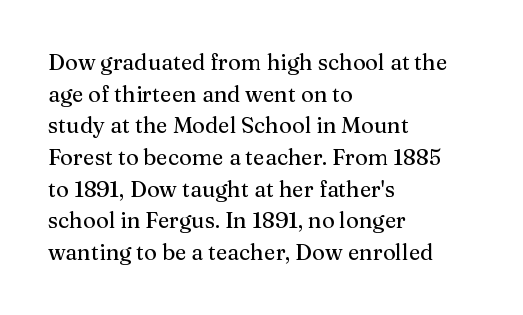
Ordinary non-slanted type is in use. Letter spacing: default. This sample is left-justified, so line endings fall wherever the words run out. Underline: absent. Successive baselines arrive at the customary interval.
